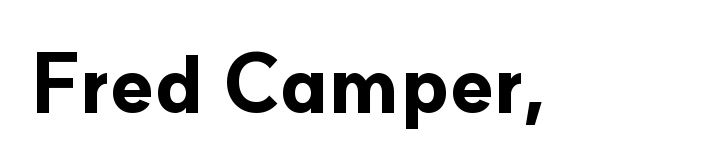
No extra tracking has been applied to these lines. Classification — sans serif. Is the type bold? Yes — the strokes are clearly thick and heavy. You could not count columns in this text — the font is proportionally spaced.
